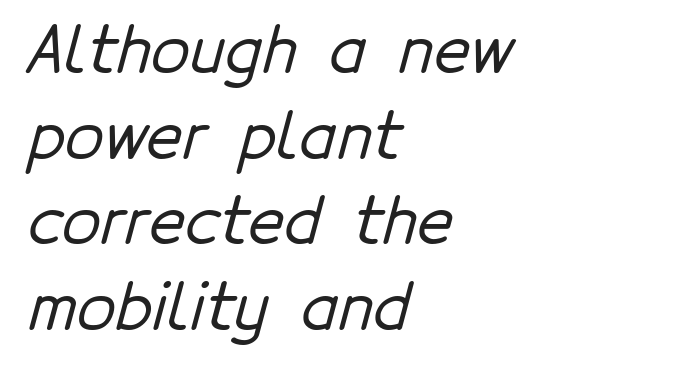
Q: Is the typeface a serif or a sans-serif typeface? A: Sans-serif.
Q: Is the text underlined? A: No.
Q: How is the paragraph aligned? A: Left-aligned.
Q: Is the spacing between letters normal or unusually wide? A: Normal.
Q: Is the spacing between lines tight, normal or loose? A: Normal.
Q: Width (condensed, normal, or wide)? A: Normal.
Q: Stroke contrast? A: Low.
Q: x-height? A: Medium.
Q: Monospaced? A: No.
